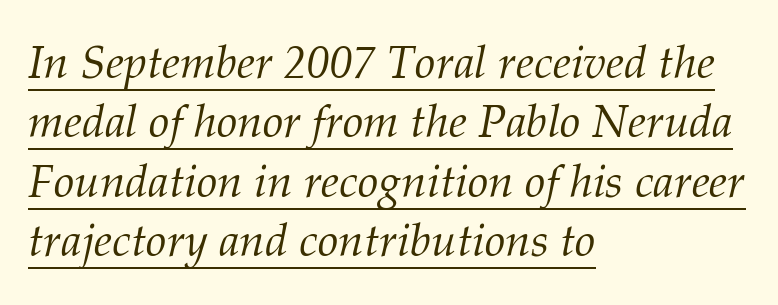
The image shows 46 px light serif type, italic (leaning right); set left-aligned, normal line spacing (1.29x), normal letter spacing, underlined; medium stroke contrast and a medium x-height.
